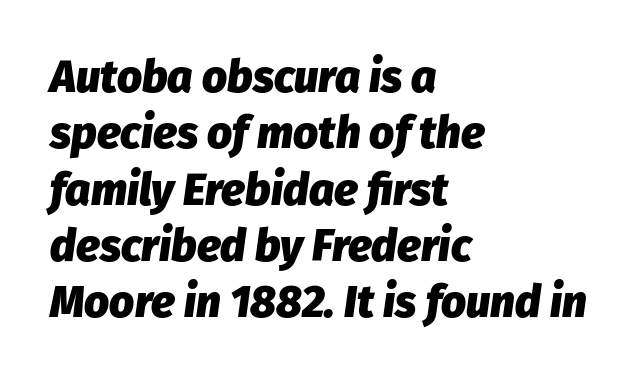
The image shows 44 px heavy type, italic (leaning right); set left-aligned, normal line spacing (1.28x), normal letter spacing, not underlined; low stroke contrast and a medium x-height.
